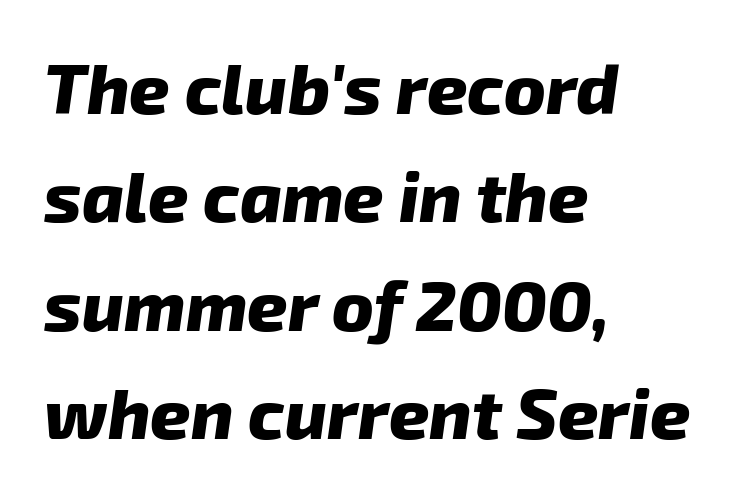
{"italic": "yes", "lean": "right", "slant_degrees": 8, "bold": "yes", "weight": "heavy", "width": "normal", "stroke_contrast": "low", "x_height": "medium", "monospaced": "no", "underline": "no", "align": "left", "line_spacing": "normal", "line_spacing_ratio": 1.55, "letter_spacing": "normal", "letter_spacing_em": 0.0, "glyph_px": 70}
